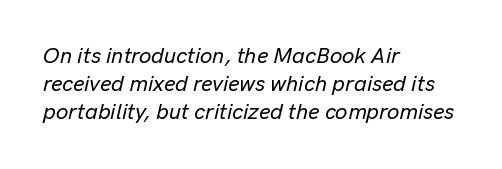
Type without underlining. Notice how the passage keeps a crisp vertical edge on the left only. Is the letter spacing exaggerated? No — it looks like the ordinary default. Italic: yes, the glyphs are oblique. Is there much room between lines? A standard amount, neither cramped nor airy.
